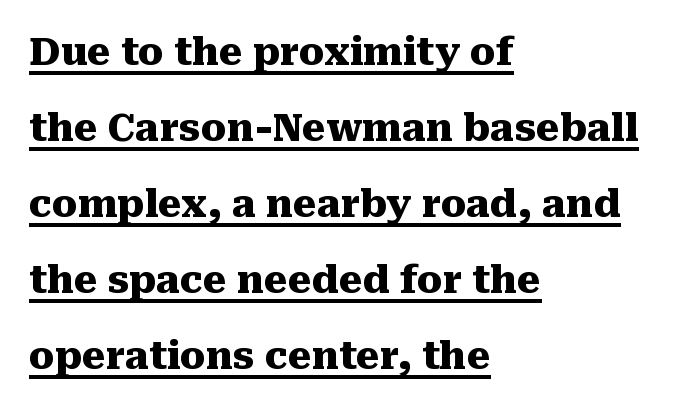
The image shows 38 px heavy serif type, upright; set left-aligned, loose line spacing (2.0x), normal letter spacing, underlined; medium stroke contrast and a medium x-height.
